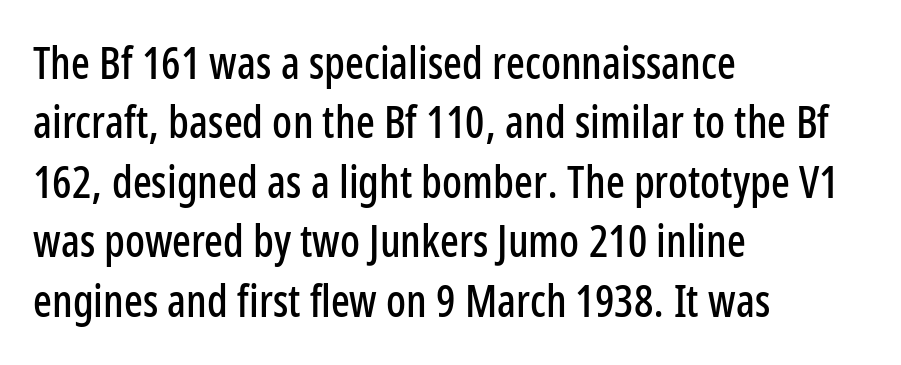
This sample has the flowing, uneven cadence of proportional lettering. Spacing between characters is what you'd get straight out of the box. Notice how descenders clear the ascenders below comfortably — that's standard leading. Designer's note — italics off, roman on. Just letters on the line, the space beneath them empty.
